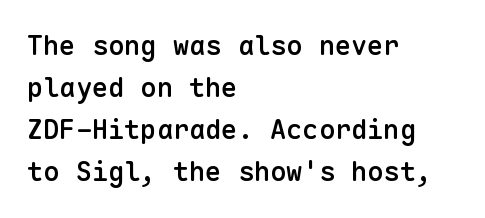
The image shows 27 px text type, upright; set left-aligned, normal line spacing (1.56x), normal letter spacing, not underlined.
